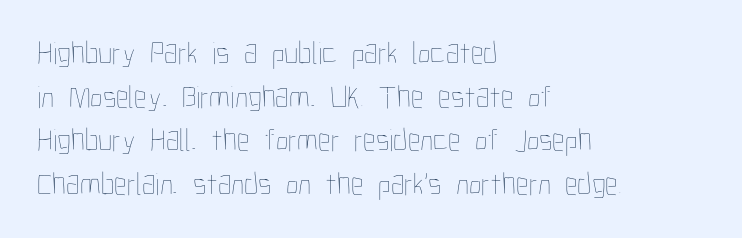
{"italic": "no", "bold": "no", "weight": "thin", "width": "condensed", "stroke_contrast": "low", "x_height": "medium", "monospaced": "no", "underline": "no", "align": "left", "line_spacing": "normal", "line_spacing_ratio": 1.36, "letter_spacing": "normal", "letter_spacing_em": 0.0, "glyph_px": 32}
